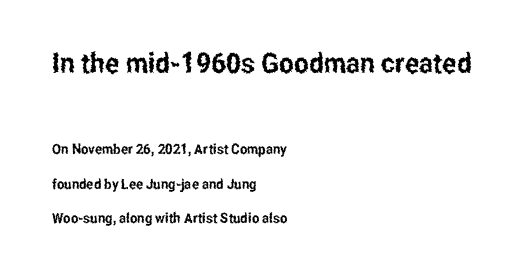
Q: Is the text italic (slanted)? A: No, it is upright.
Q: Is the typeface a serif or a sans-serif typeface? A: Sans-serif.
Q: Is the text underlined? A: No.
Q: How is the paragraph aligned? A: Left-aligned.
Q: Is the spacing between letters normal or unusually wide? A: Normal.
Q: Is the spacing between lines tight, normal or loose? A: Loose.
Q: Which block of text is set in a larger size, the first (top) or the second (bottom)? A: The first (top) one.
Q: Width (condensed, normal, or wide)? A: Condensed.
Q: Stroke contrast? A: Low.
Q: x-height? A: Medium.
Q: Monospaced? A: No.
